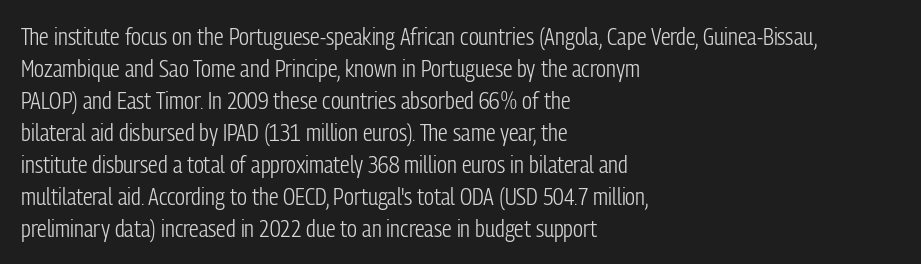
Q: Is the text bold? A: No.
Q: Is the text italic (slanted)? A: No, it is upright.
Q: Is the text underlined? A: No.
Q: How is the paragraph aligned? A: Left-aligned.
Q: Is the spacing between letters normal or unusually wide? A: Normal.
Q: Is the spacing between lines tight, normal or loose? A: Normal.
